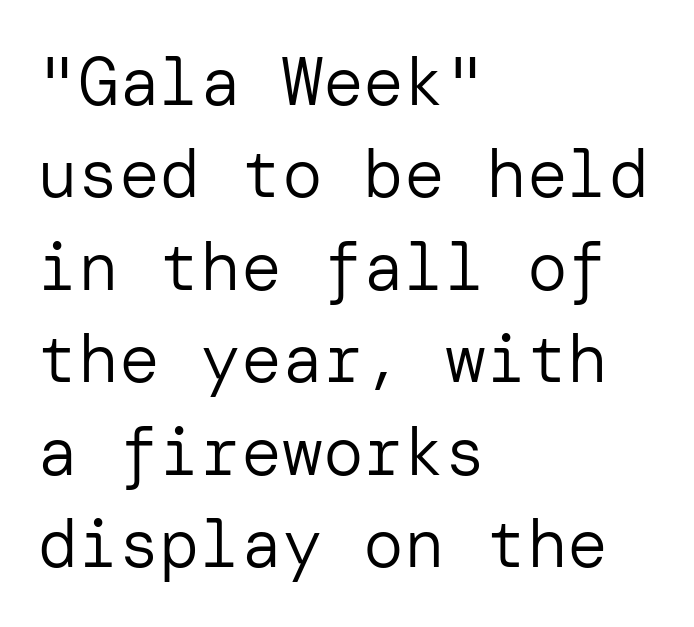
{"serif": "no", "italic": "no", "bold": "no", "weight": "regular", "width": "normal", "stroke_contrast": "low", "x_height": "medium", "underline": "no", "align": "left", "line_spacing": "normal", "line_spacing_ratio": 1.36, "letter_spacing": "normal", "letter_spacing_em": 0.0, "glyph_px": 68}
